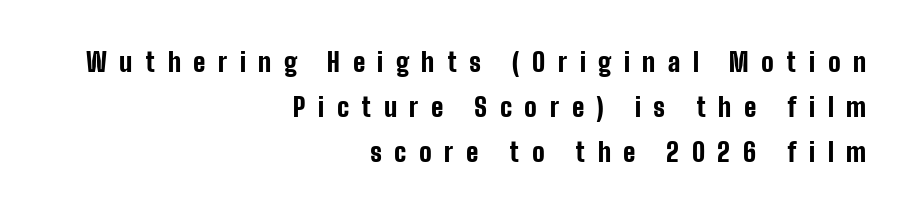
The image shows 26 px bold type, upright; set right-aligned, line spacing 1.73x, unusually wide letter spacing (+0.48 em), not underlined.
